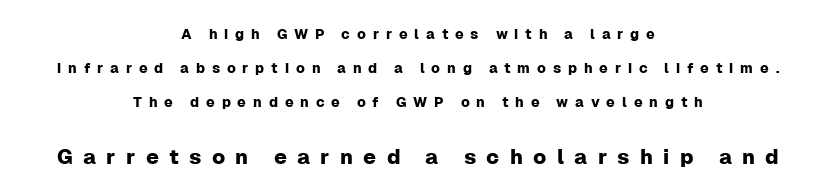
The composition opens small and finishes big. The paragraph has two soft edges and a firm central axis. Lines of text with bare space underneath. One glance says open: line gaps are wider than usual. You could only call the tracking loose — the letters float apart. Characters remain perfectly vertical along every line.
